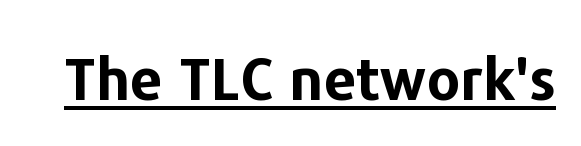
Q: Is the text bold? A: Yes.
Q: Is the text italic (slanted)? A: No, it is upright.
Q: Is the typeface a serif or a sans-serif typeface? A: Sans-serif.
Q: Is the text underlined? A: Yes.
Q: Is the spacing between letters normal or unusually wide? A: Normal.
Q: Width (condensed, normal, or wide)? A: Normal.
Q: Stroke contrast? A: Low.
Q: x-height? A: Medium.
Q: Monospaced? A: No.
